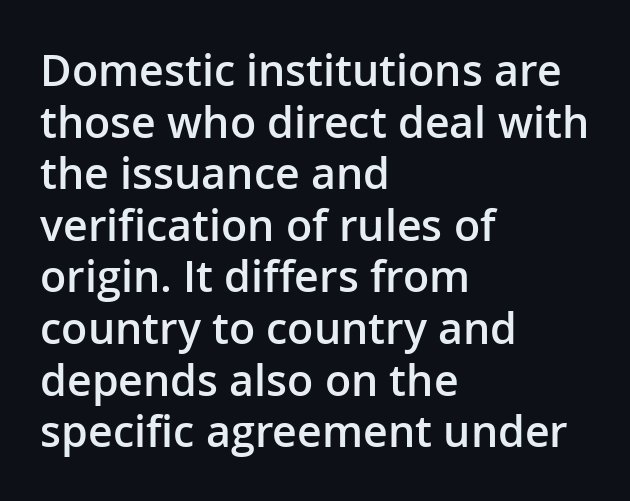
{"serif": "no", "italic": "no", "bold": "semi", "weight": "semibold", "width": "normal", "stroke_contrast": "low", "x_height": "medium", "monospaced": "no", "underline": "no", "align": "left", "line_spacing_ratio": 1.2, "letter_spacing": "normal", "letter_spacing_em": 0.0, "glyph_px": 43}
